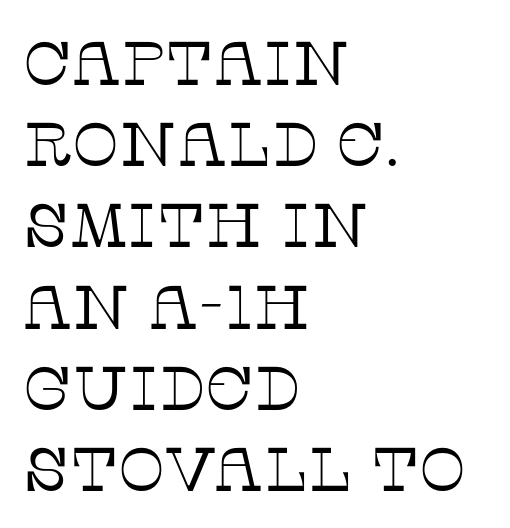
The image shows 62 px thin serif type, upright; set left-aligned, normal line spacing (1.31x), normal letter spacing, not underlined; low stroke contrast and a large x-height.
